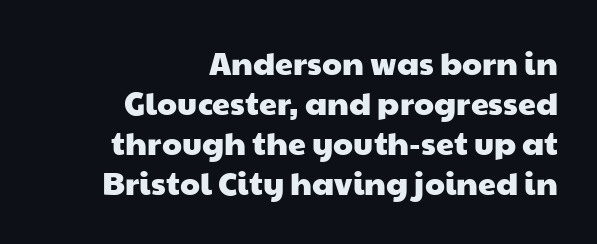
Compared with a flush-left layout, this one pins lines to the opposite, right side. The passage shown stacks its lines at a standard gap. Does extra space separate the letters? No, they use regular spacing. Check where the strokes stop: nothing finishes them off — pure sans.
